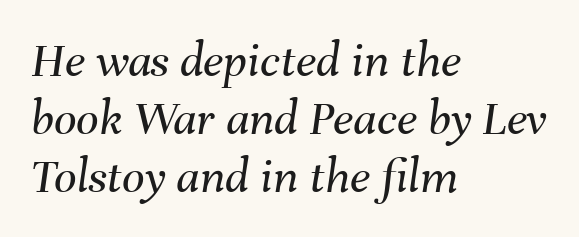
The image shows 50 px regular-weight type, italic (leaning right); set left-aligned, line spacing 1.16x, normal letter spacing, not underlined; medium stroke contrast and a medium x-height.
